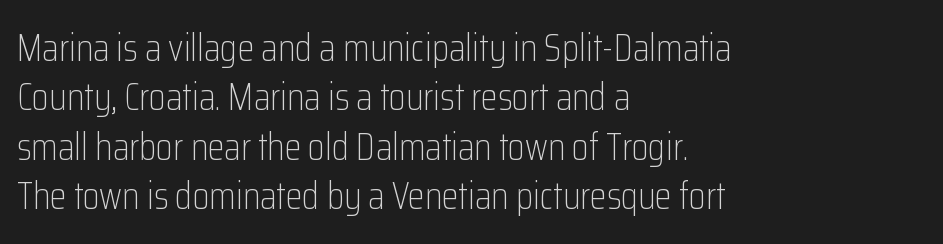
The image shows 38 px light, condensed sans-serif type, upright; set left-aligned, normal line spacing (1.3x), normal letter spacing, not underlined; low stroke contrast and a medium x-height.
